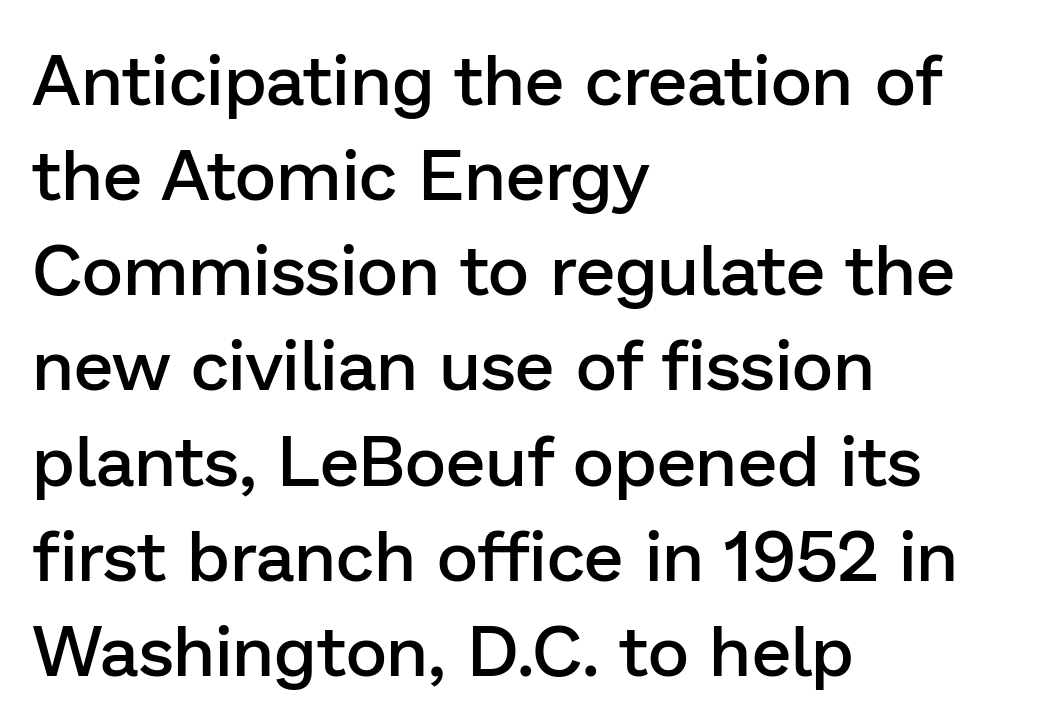
A student would call this left alignment; a typographer would say flush left, rag right. The gap between lines stays unmarked. Do the characters align in a grid? No, the font is proportional. Is this a sans? Yes — the strokes have no serifs.
